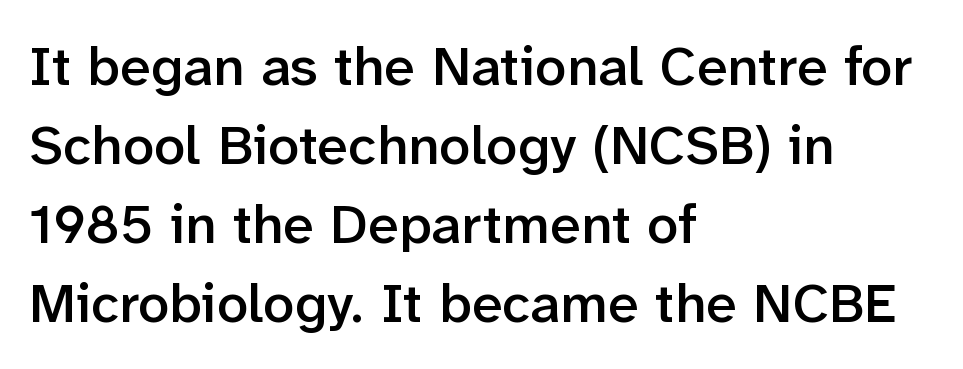
Caption: multi-line text, flush left, ragged right. When letters stand straight like this, we call the style roman or upright. Compared with typical body copy, the letter spacing here is the same. The rendering uses a moderate line-height, typical for paragraphs. Proportional: the letters do not fall into vertical columns.
